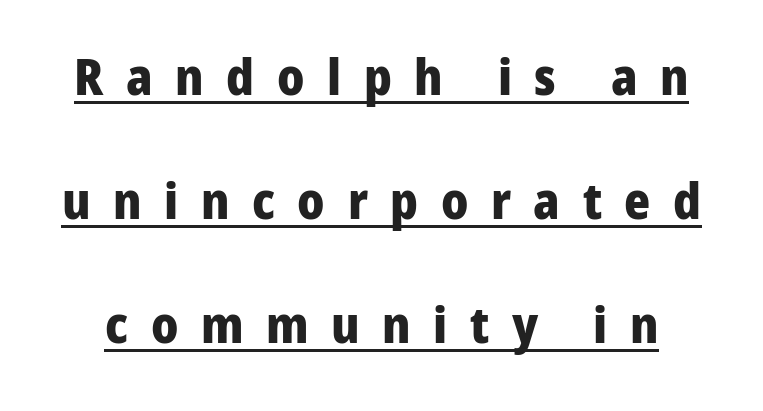
What kind of face is this? One without serifs — a sans. Notice how a bar underscores the lettering throughout. The face used here is proportionally spaced, like ordinary book or web type. The font is running at its bold setting. The line texture is sparse and dotted thanks to wide tracking. Leading is clearly above the norm, producing a sparse column.
